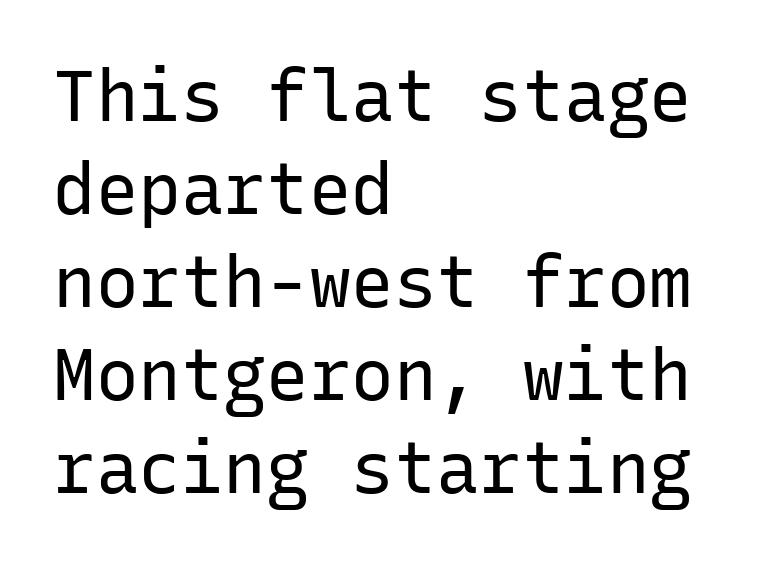
{"serif": "no", "italic": "no", "bold": "no", "weight": "regular", "width": "normal", "stroke_contrast": "low", "x_height": "medium", "monospaced": "yes", "underline": "no", "align": "left", "line_spacing": "normal", "line_spacing_ratio": 1.31, "letter_spacing": "normal", "letter_spacing_em": 0.0, "glyph_px": 71}
